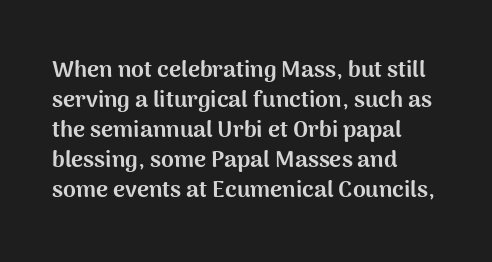
Q: Is the text bold? A: Yes.
Q: Is the text italic (slanted)? A: No, it is upright.
Q: Is the text underlined? A: No.
Q: How is the paragraph aligned? A: Left-aligned.
Q: Is the spacing between letters normal or unusually wide? A: Normal.
Q: Is the spacing between lines tight, normal or loose? A: Normal.
